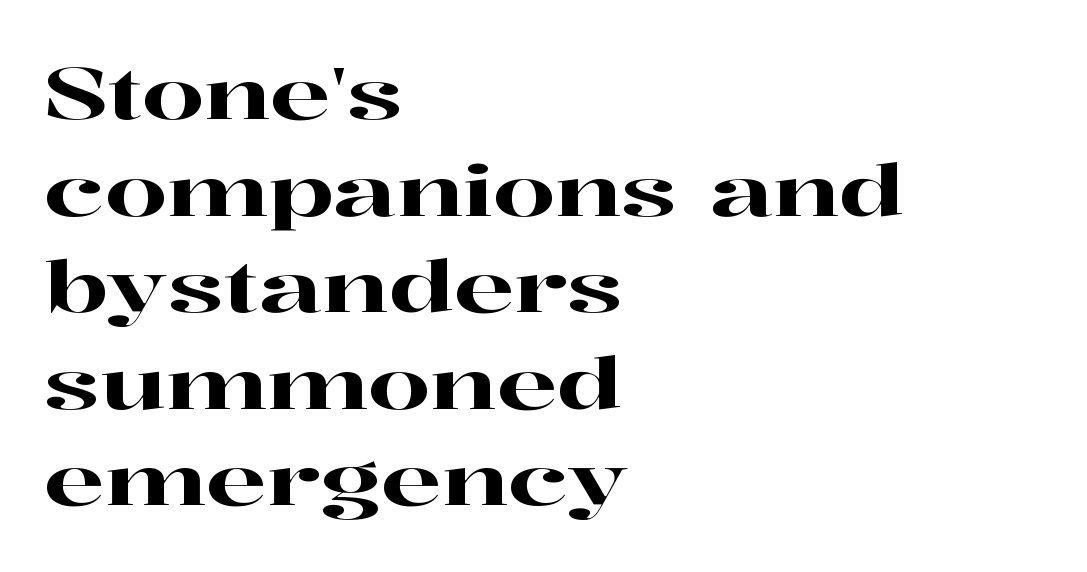
The image shows 71 px wide serif type, upright; set left-aligned, normal line spacing (1.36x), normal letter spacing, not underlined; high stroke contrast and a medium x-height.
